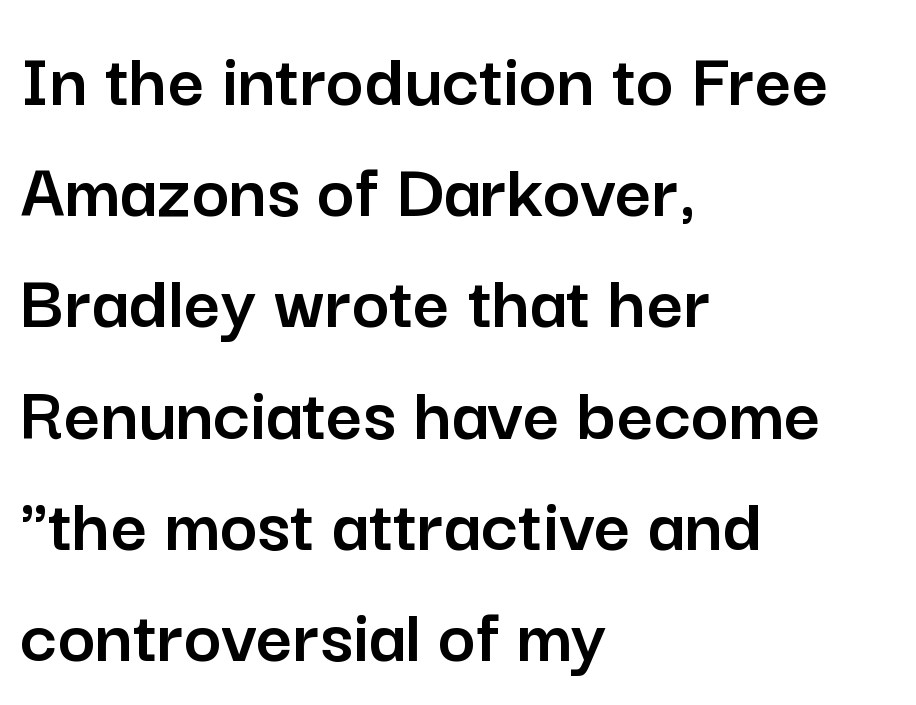
The image shows 80 px sans-serif type, upright; set left-aligned, normal line spacing (1.39x), normal letter spacing, not underlined; low stroke contrast and a medium x-height.
